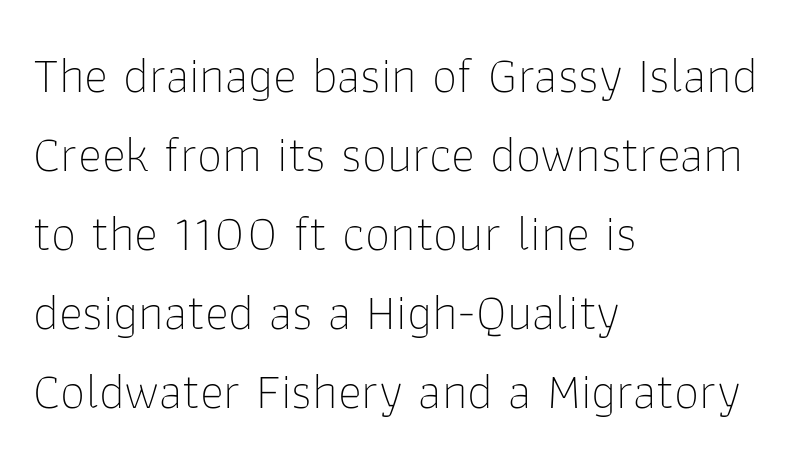
Q: Is the text bold? A: No.
Q: Is the text italic (slanted)? A: No, it is upright.
Q: Is the typeface a serif or a sans-serif typeface? A: Sans-serif.
Q: Is the text underlined? A: No.
Q: How is the paragraph aligned? A: Left-aligned.
Q: Is the spacing between letters normal or unusually wide? A: Normal.
Q: Is the spacing between lines tight, normal or loose? A: Normal.
Q: Width (condensed, normal, or wide)? A: Normal.
Q: Stroke contrast? A: Low.
Q: x-height? A: Medium.
Q: Monospaced? A: No.
